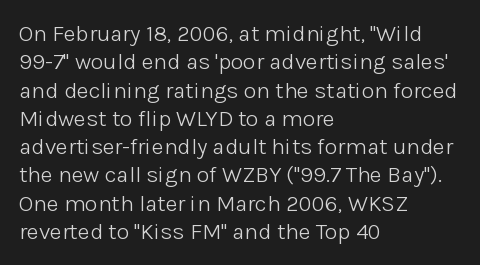
Nobody touched the tracking dial on this one. Visually the block forms a straight wall on the left and a jagged coastline on the right. Posture: upright roman. Beneath every word, the page is bare.
